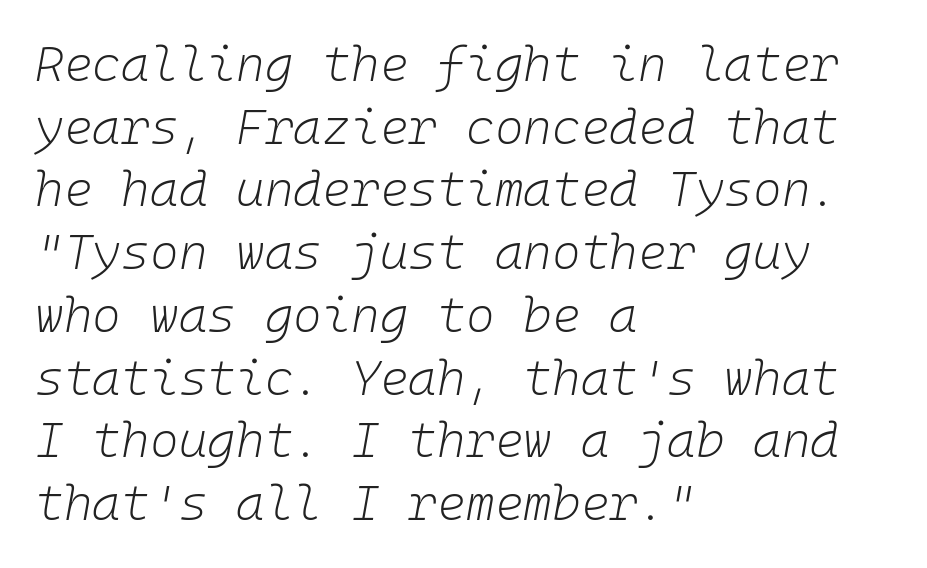
{"italic": "yes", "lean": "right", "slant_degrees": 10, "bold": "no", "weight": "light", "width": "normal", "stroke_contrast": "low", "x_height": "medium", "monospaced": "yes", "underline": "no", "align": "left", "line_spacing": "normal", "line_spacing_ratio": 1.28, "letter_spacing": "normal", "letter_spacing_em": 0.0, "glyph_px": 49}
